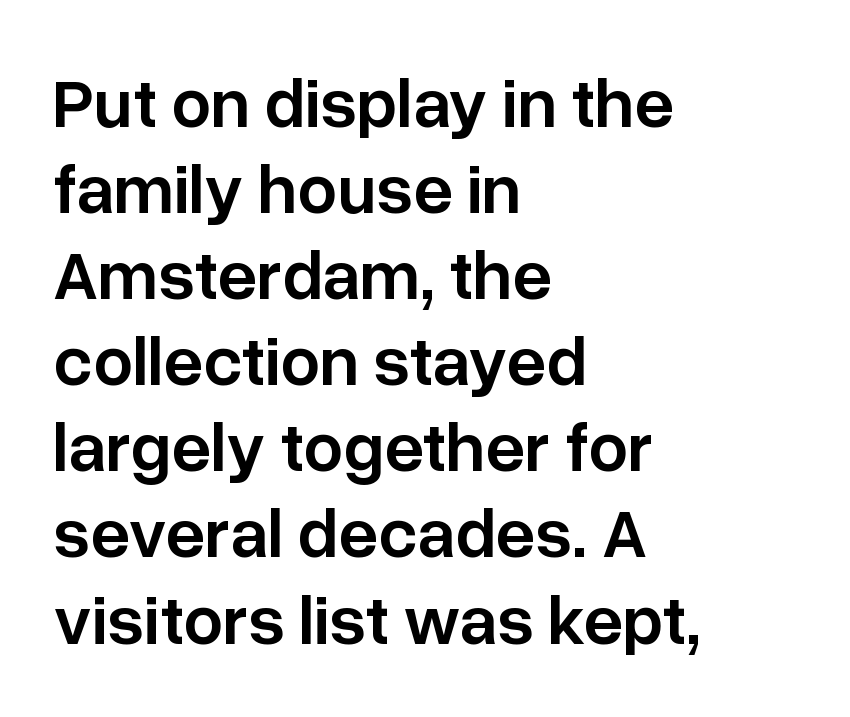
Q: Is the text bold? A: Semi-bold.
Q: Is the text italic (slanted)? A: No, it is upright.
Q: Is the typeface a serif or a sans-serif typeface? A: Sans-serif.
Q: Is the text underlined? A: No.
Q: How is the paragraph aligned? A: Left-aligned.
Q: Is the spacing between letters normal or unusually wide? A: Normal.
Q: Width (condensed, normal, or wide)? A: Normal.
Q: Stroke contrast? A: Low.
Q: x-height? A: Medium.
Q: Monospaced? A: No.
